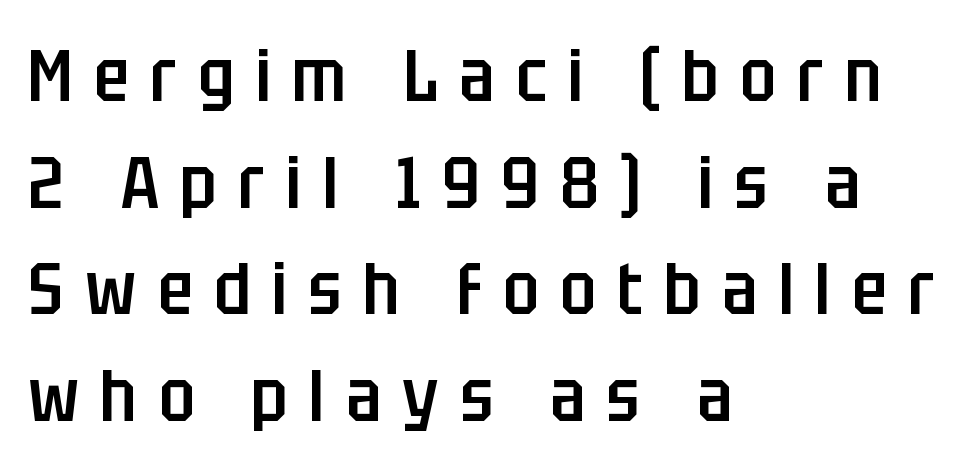
{"serif": "no", "italic": "no", "bold": "semi", "weight": "semibold", "width": "condensed", "stroke_contrast": "low", "x_height": "large", "monospaced": "no", "underline": "no", "align": "left", "line_spacing": "normal", "line_spacing_ratio": 1.46, "letter_spacing": "wide", "letter_spacing_em": 0.29, "glyph_px": 73}
